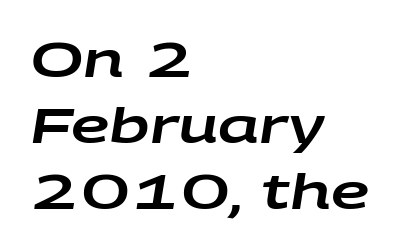
{"italic": "yes", "lean": "right", "slant_degrees": 9, "width": "wide", "stroke_contrast": "low", "x_height": "large", "monospaced": "no", "underline": "no", "align": "left", "line_spacing": "normal", "line_spacing_ratio": 1.38, "letter_spacing": "normal", "letter_spacing_em": 0.0, "glyph_px": 48}
